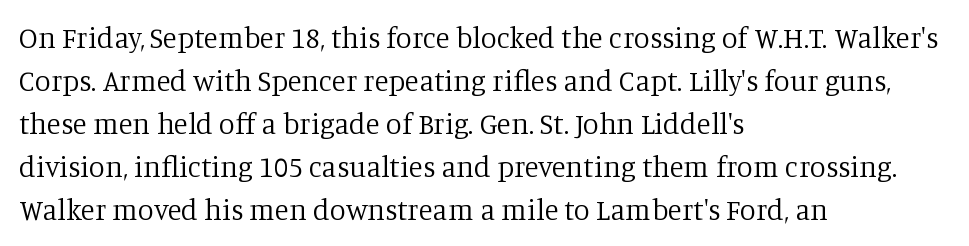
Caption: multi-line text, flush left, ragged right. Designer's note — italics off, roman on. This rendering leaves character spacing at its baseline value. Each stroke keeps to a modest, everyday thickness or less.
